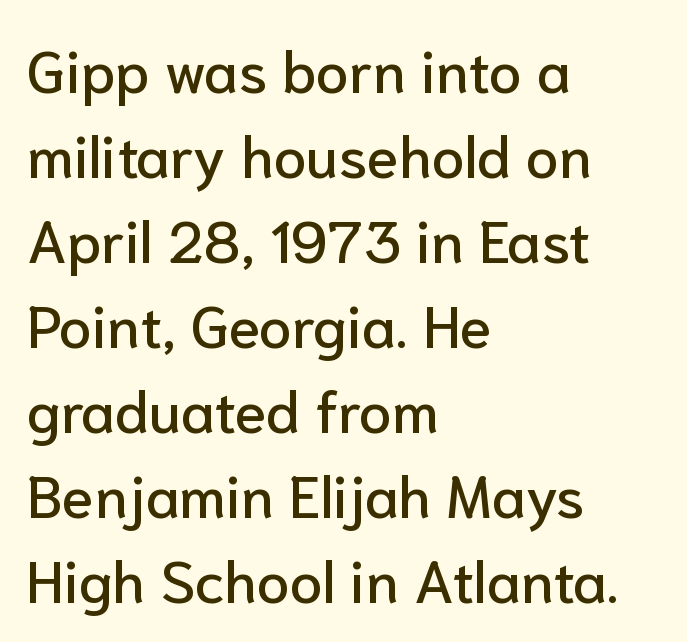
Q: Is the text italic (slanted)? A: No, it is upright.
Q: Is the typeface a serif or a sans-serif typeface? A: Sans-serif.
Q: Is the text underlined? A: No.
Q: How is the paragraph aligned? A: Left-aligned.
Q: Is the spacing between letters normal or unusually wide? A: Normal.
Q: Is the spacing between lines tight, normal or loose? A: Normal.
Q: Width (condensed, normal, or wide)? A: Normal.
Q: Stroke contrast? A: Low.
Q: x-height? A: Medium.
Q: Monospaced? A: No.
